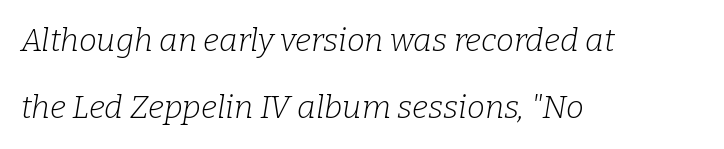
Typeset ragged right — the left edge is the straight one. This rendering employs a face with finishing strokes, i.e., a serif. Just letters on the line, the space beneath them empty. This is oblique type, the kind used for emphasis or titles.
